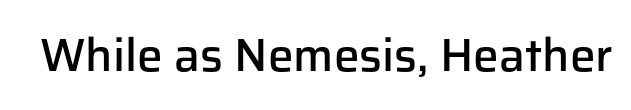
{"serif": "no", "italic": "no", "bold": "semi", "weight": "semibold", "width": "normal", "stroke_contrast": "low", "x_height": "medium", "monospaced": "no", "underline": "no", "letter_spacing": "normal", "letter_spacing_em": 0.0, "glyph_px": 46}
